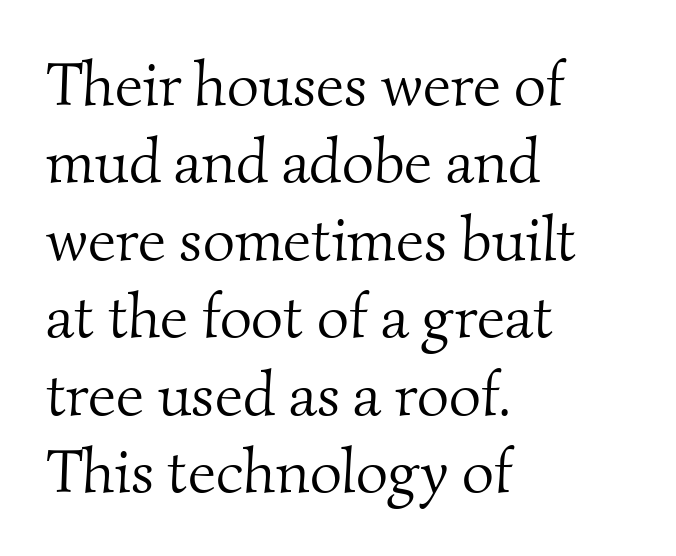
{"serif": "yes", "bold": "no", "weight": "light", "width": "normal", "stroke_contrast": "medium", "x_height": "small", "monospaced": "no", "underline": "no", "align": "left", "line_spacing": "normal", "line_spacing_ratio": 1.25, "letter_spacing": "normal", "letter_spacing_em": 0.0, "glyph_px": 62}
